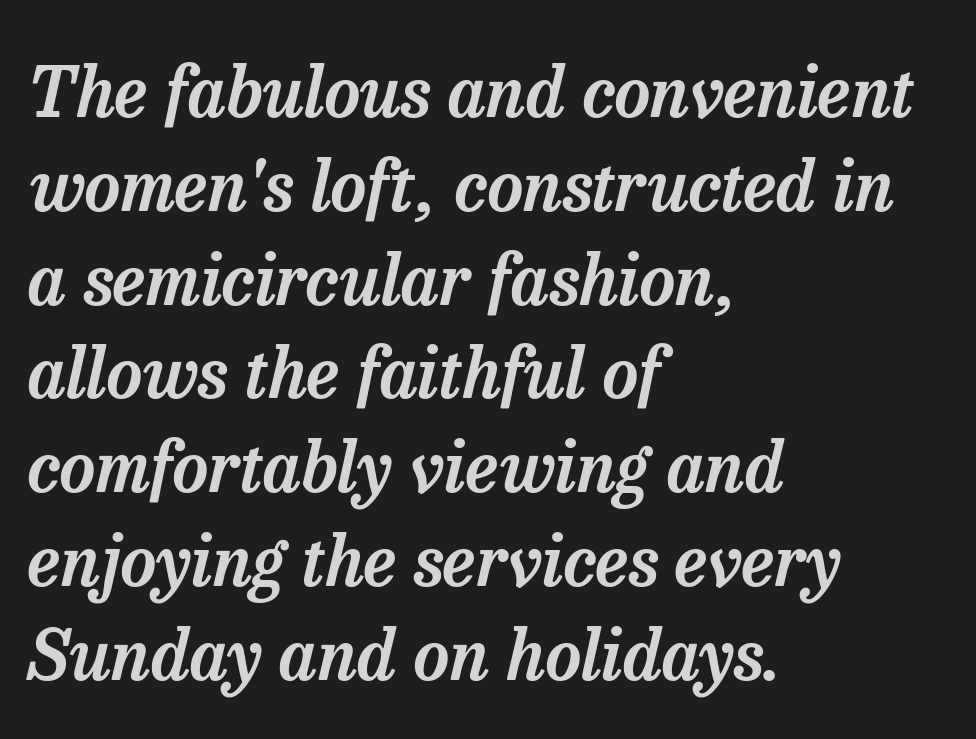
{"serif": "yes", "italic": "yes", "lean": "right", "slant_degrees": 13, "width": "normal", "stroke_contrast": "low", "x_height": "medium", "monospaced": "no", "underline": "no", "align": "left", "line_spacing": "normal", "line_spacing_ratio": 1.34, "letter_spacing": "normal", "letter_spacing_em": 0.0, "glyph_px": 70}
